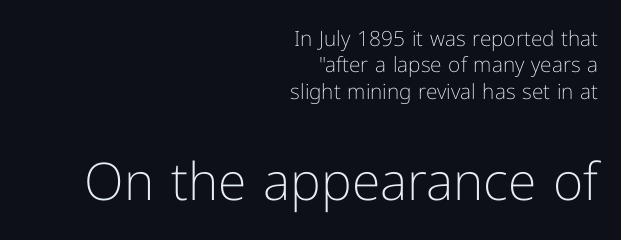
The image shows 52 px light sans-serif type, upright; set right-aligned, normal line spacing (1.26x), normal letter spacing, not underlined; the second (bottom) block is 2.48x larger; low stroke contrast and a medium x-height.
